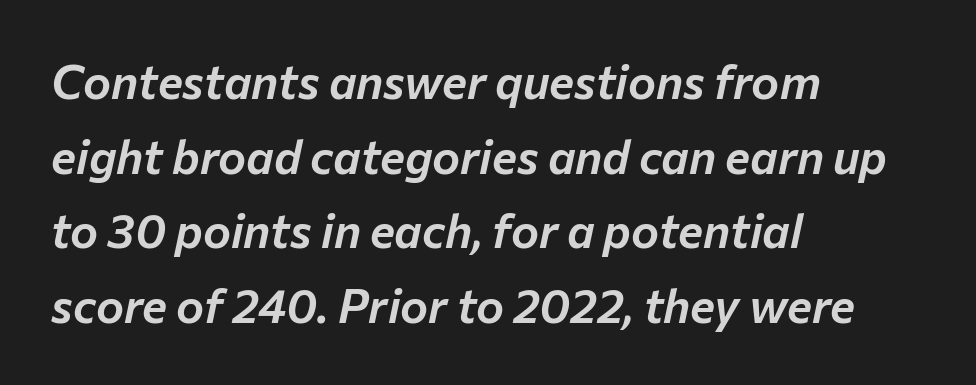
Q: Is the text italic (slanted)? A: Yes, it leans right by about 12 degrees.
Q: Is the text underlined? A: No.
Q: How is the paragraph aligned? A: Left-aligned.
Q: Is the spacing between letters normal or unusually wide? A: Normal.
Q: Is the spacing between lines tight, normal or loose? A: Normal.
Q: Width (condensed, normal, or wide)? A: Normal.
Q: Stroke contrast? A: Low.
Q: x-height? A: Medium.
Q: Monospaced? A: No.
